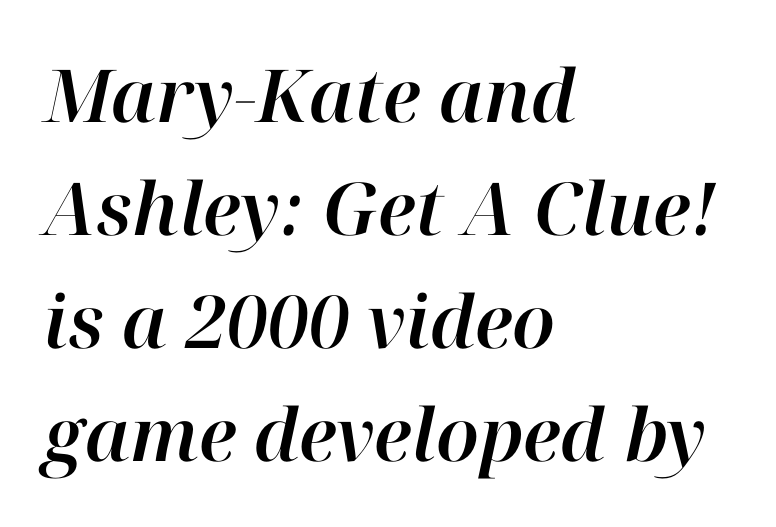
{"italic": "yes", "lean": "right", "slant_degrees": 12, "width": "normal", "stroke_contrast": "high", "x_height": "medium", "monospaced": "no", "underline": "no", "align": "left", "line_spacing": "normal", "line_spacing_ratio": 1.55, "letter_spacing": "normal", "letter_spacing_em": 0.0, "glyph_px": 73}
